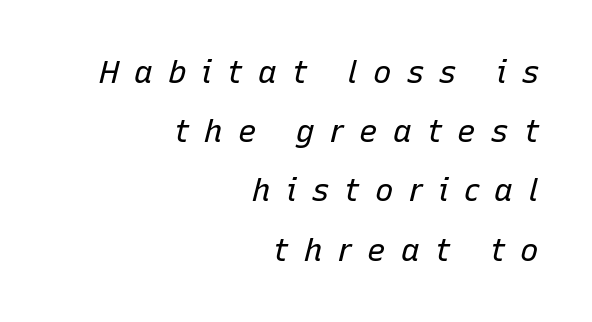
Q: Is the text bold? A: No.
Q: Is the text italic (slanted)? A: Yes, it leans right by about 15 degrees.
Q: Is the text underlined? A: No.
Q: How is the paragraph aligned? A: Right-aligned.
Q: Is the spacing between letters normal or unusually wide? A: Unusually wide.
Q: Is the spacing between lines tight, normal or loose? A: Loose.
Q: Width (condensed, normal, or wide)? A: Normal.
Q: Stroke contrast? A: Low.
Q: x-height? A: Medium.
Q: Monospaced? A: No.
